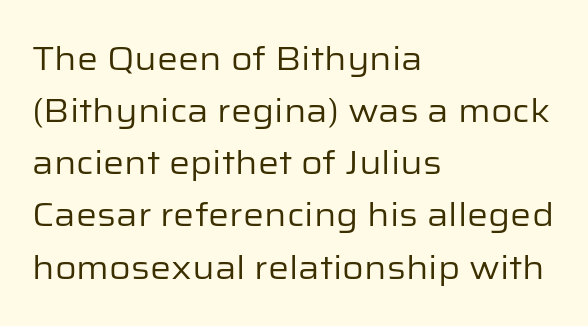
Anything drawn beneath the words? Only blank space. Caption: multi-line text, flush left, ragged right. Is this a fixed-width face? No — the glyphs have proportional, varying widths. The passage shown stacks its lines at a standard gap. Italic: no, the glyphs are upright roman.
